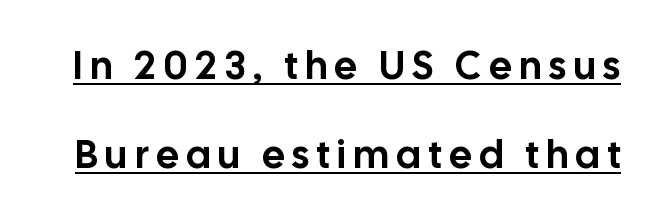
Q: Is the text italic (slanted)? A: No, it is upright.
Q: Is the typeface a serif or a sans-serif typeface? A: Sans-serif.
Q: Is the text underlined? A: Yes.
Q: Is the spacing between letters normal or unusually wide? A: Unusually wide.
Q: Is the spacing between lines tight, normal or loose? A: Loose.
Q: Width (condensed, normal, or wide)? A: Normal.
Q: Stroke contrast? A: Low.
Q: x-height? A: Medium.
Q: Monospaced? A: No.
